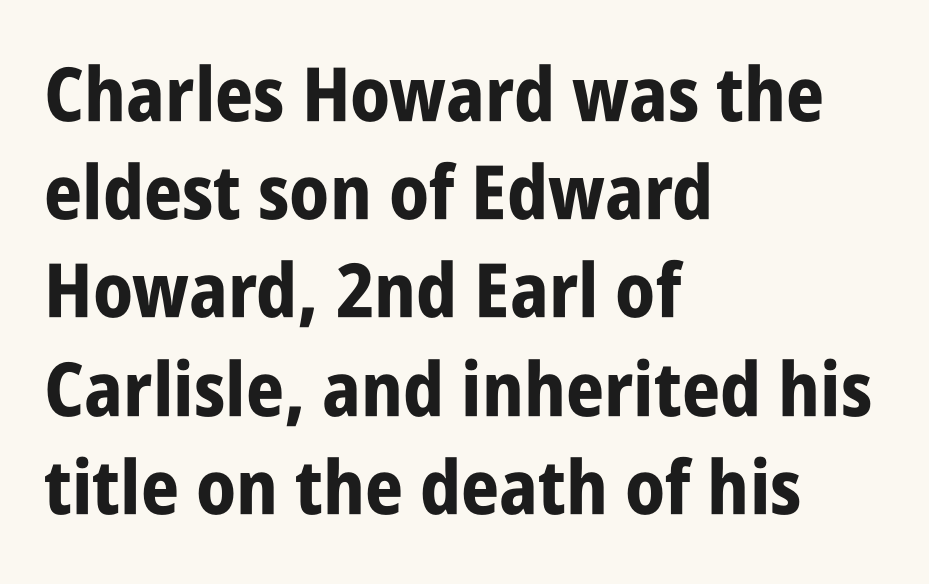
{"serif": "no", "italic": "no", "bold": "yes", "weight": "bold", "width": "condensed", "stroke_contrast": "low", "x_height": "large", "monospaced": "no", "underline": "no", "align": "left", "line_spacing": "normal", "line_spacing_ratio": 1.31, "letter_spacing": "normal", "letter_spacing_em": 0.0, "glyph_px": 75}
